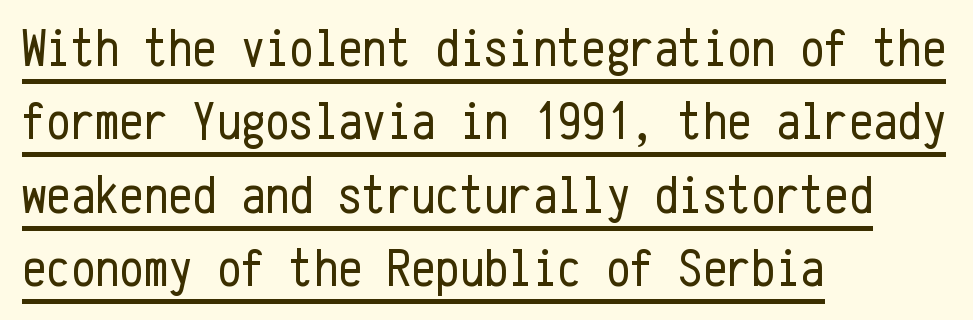
Characters remain perfectly vertical along every line. Leading matches the norm, producing a regular column. The rendering uses the underline text-decoration. In CSS terms this would be text-align: left. Check where the strokes stop: nothing finishes them off — pure sans. Weight class: somewhere from thin through regular.
